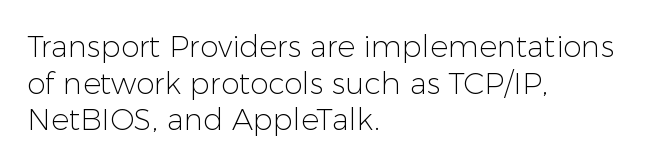
{"serif": "no", "italic": "no", "bold": "no", "weight": "light", "width": "normal", "stroke_contrast": "low", "x_height": "medium", "monospaced": "no", "underline": "no", "align": "left", "line_spacing_ratio": 1.22, "letter_spacing": "normal", "letter_spacing_em": 0.0, "glyph_px": 30}
